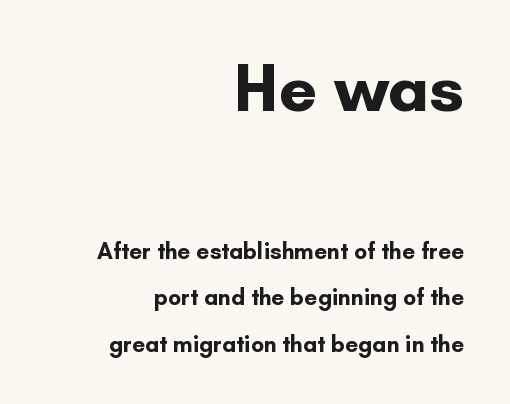
{"serif": "no", "italic": "no", "bold": "yes", "weight": "bold", "width": "normal", "stroke_contrast": "low", "x_height": "small", "monospaced": "no", "underline": "no", "align": "right", "line_spacing": "loose", "line_spacing_ratio": 2.01, "letter_spacing": "normal", "letter_spacing_em": 0.0, "larger_block": "first", "size_ratio": 2.96, "glyph_px": 68}
